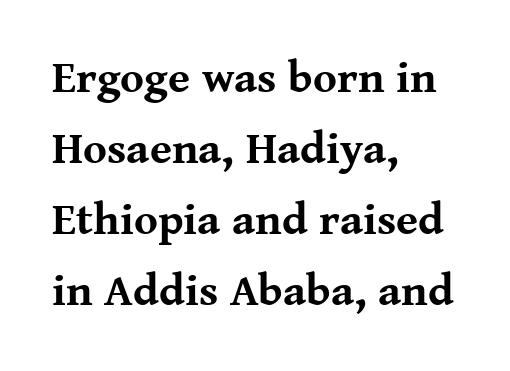
The image shows 45 px bold serif type, upright; set left-aligned, normal line spacing (1.58x), normal letter spacing, not underlined; medium stroke contrast and a medium x-height.
